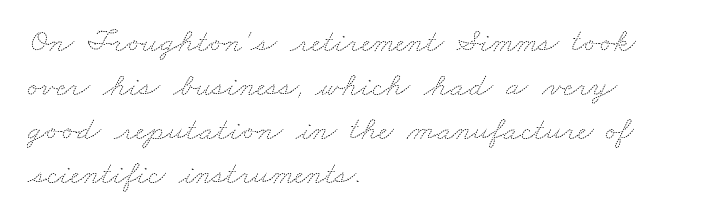
The designer left line spacing at the default. The characters are drawn with everyday or finer stroke widths. Quick note: underline off. The rendering uses natural spacing where letterforms have individual widths. This sample is left-justified, so line endings fall wherever the words run out. The letters sit at their default tracking, neither squeezed nor spread.
